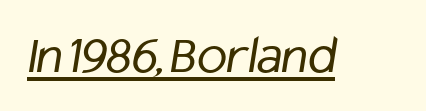
{"serif": "no", "bold": "no", "weight": "regular", "width": "condensed", "stroke_contrast": "low", "x_height": "medium", "monospaced": "no", "underline": "yes", "letter_spacing": "normal", "letter_spacing_em": 0.0, "glyph_px": 56}
